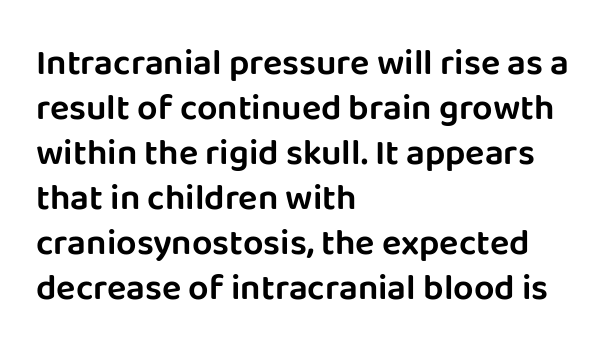
Q: Is the text italic (slanted)? A: No, it is upright.
Q: Is the typeface a serif or a sans-serif typeface? A: Sans-serif.
Q: Is the text underlined? A: No.
Q: How is the paragraph aligned? A: Left-aligned.
Q: Is the spacing between letters normal or unusually wide? A: Normal.
Q: Is the spacing between lines tight, normal or loose? A: Normal.
Q: Width (condensed, normal, or wide)? A: Normal.
Q: Stroke contrast? A: Low.
Q: x-height? A: Large.
Q: Monospaced? A: No.
